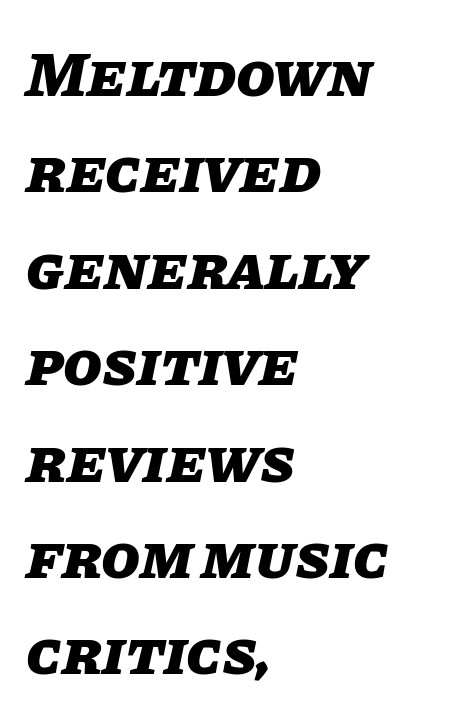
{"italic": "yes", "lean": "right", "slant_degrees": 11, "bold": "yes", "weight": "heavy", "width": "normal", "stroke_contrast": "low", "x_height": "large", "monospaced": "no", "underline": "no", "align": "left", "line_spacing": "normal", "line_spacing_ratio": 1.53, "letter_spacing": "normal", "letter_spacing_em": 0.0, "glyph_px": 63}
